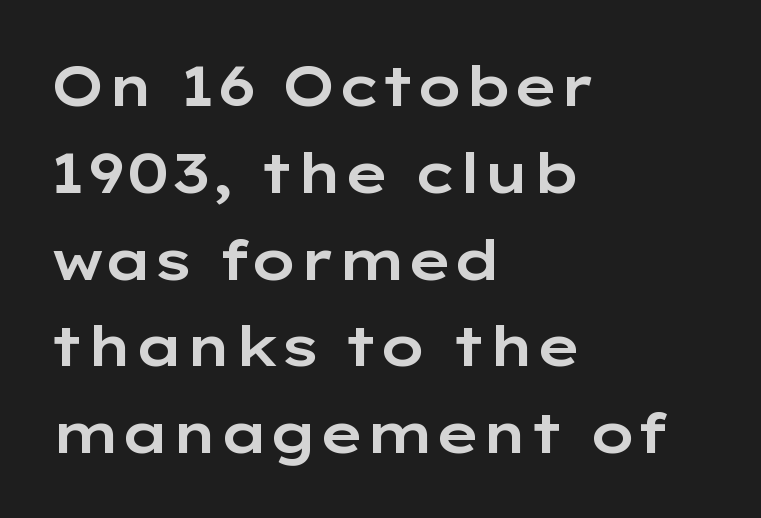
Q: Is the text italic (slanted)? A: No, it is upright.
Q: Is the typeface a serif or a sans-serif typeface? A: Sans-serif.
Q: Is the text underlined? A: No.
Q: How is the paragraph aligned? A: Left-aligned.
Q: Is the spacing between letters normal or unusually wide? A: Normal.
Q: Is the spacing between lines tight, normal or loose? A: Normal.
Q: Width (condensed, normal, or wide)? A: Wide.
Q: Stroke contrast? A: Low.
Q: x-height? A: Medium.
Q: Monospaced? A: No.
